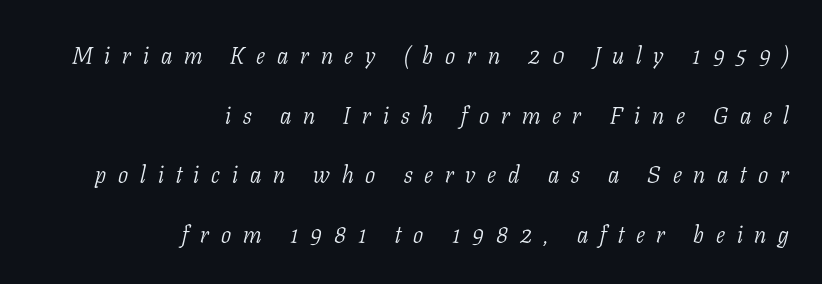
{"italic": "yes", "lean": "right", "slant_degrees": 11, "bold": "no", "underline": "no", "align": "right", "line_spacing": "loose", "line_spacing_ratio": 2.48, "letter_spacing": "wide", "letter_spacing_em": 0.49, "glyph_px": 24}
